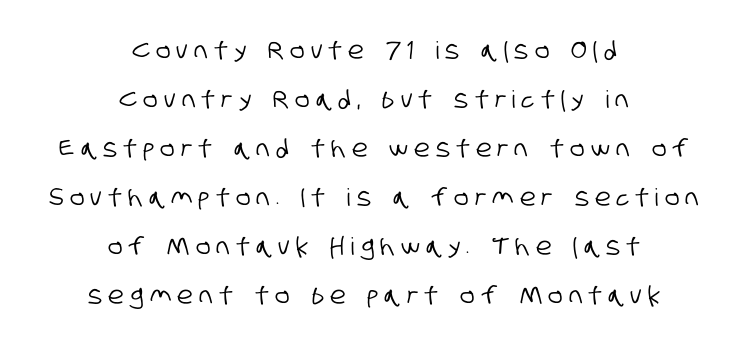
Q: Is the text underlined? A: No.
Q: How is the paragraph aligned? A: Centered.
Q: Is the spacing between letters normal or unusually wide? A: Unusually wide.
Q: Is the spacing between lines tight, normal or loose? A: Loose.
